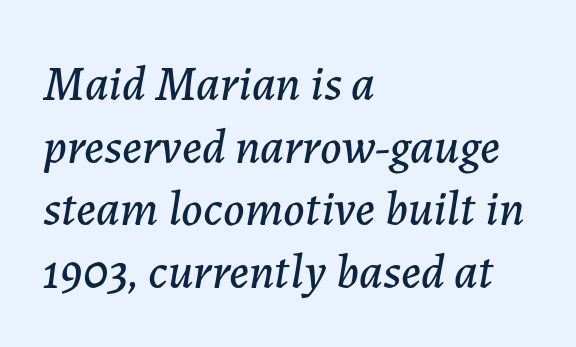
The image shows 49 px text type, italic (leaning right); set left-aligned, normal line spacing (1.28x), normal letter spacing, not underlined; low stroke contrast and a medium x-height.
